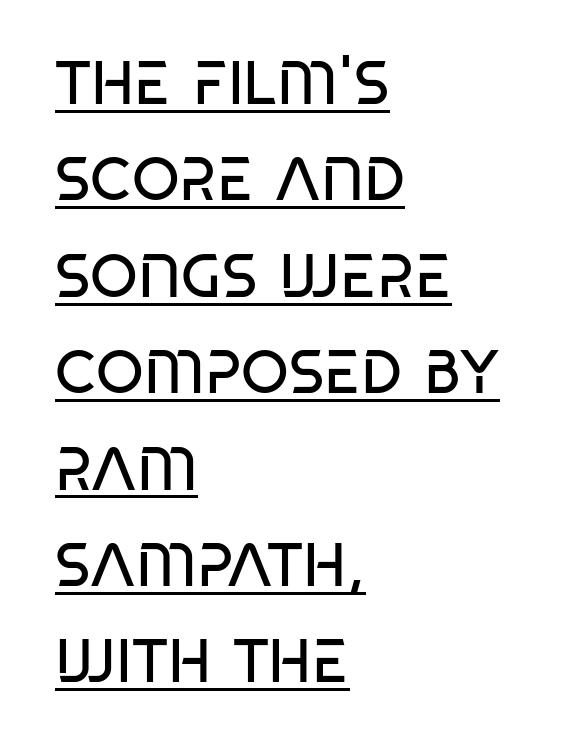
Q: Is the text bold? A: No.
Q: Is the text italic (slanted)? A: No, it is upright.
Q: Is the typeface a serif or a sans-serif typeface? A: Sans-serif.
Q: Is the text underlined? A: Yes.
Q: How is the paragraph aligned? A: Left-aligned.
Q: Is the spacing between letters normal or unusually wide? A: Normal.
Q: Is the spacing between lines tight, normal or loose? A: Normal.
Q: Width (condensed, normal, or wide)? A: Condensed.
Q: Stroke contrast? A: Low.
Q: x-height? A: Large.
Q: Monospaced? A: No.
